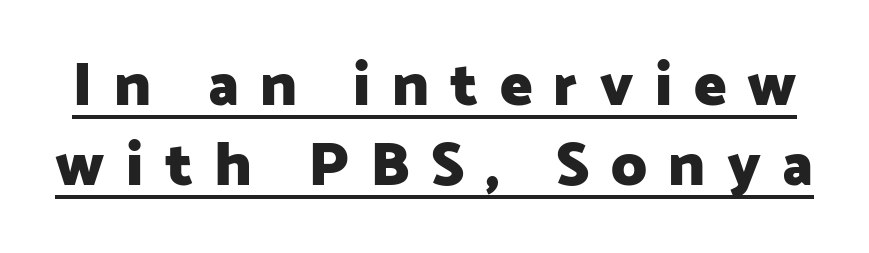
{"serif": "no", "italic": "no", "bold": "yes", "weight": "heavy", "width": "normal", "stroke_contrast": "low", "x_height": "medium", "monospaced": "no", "underline": "yes", "line_spacing": "normal", "line_spacing_ratio": 1.31, "letter_spacing": "wide", "letter_spacing_em": 0.35, "glyph_px": 61}
